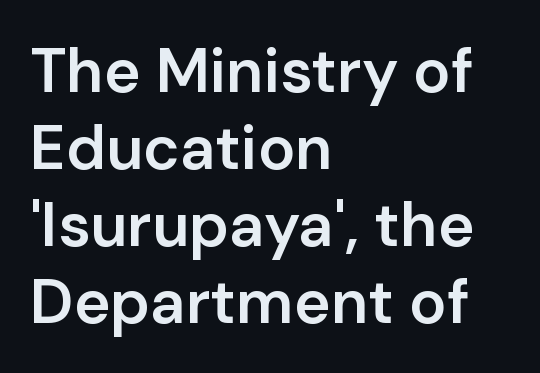
Check under the words: just untouched page. Spacing verdict: proportional, widths tailored to each character. Does the weight exceed regular? Yes, but only to semibold. The face used here is rendered with its standard letterfit.
